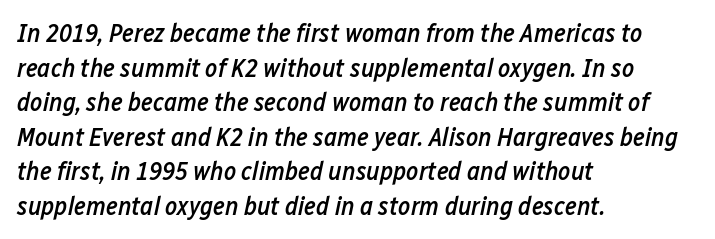
Q: Is the text bold? A: Semi-bold.
Q: Is the text italic (slanted)? A: Yes, it leans right by about 12 degrees.
Q: Is the text underlined? A: No.
Q: How is the paragraph aligned? A: Left-aligned.
Q: Is the spacing between letters normal or unusually wide? A: Normal.
Q: Is the spacing between lines tight, normal or loose? A: Normal.
